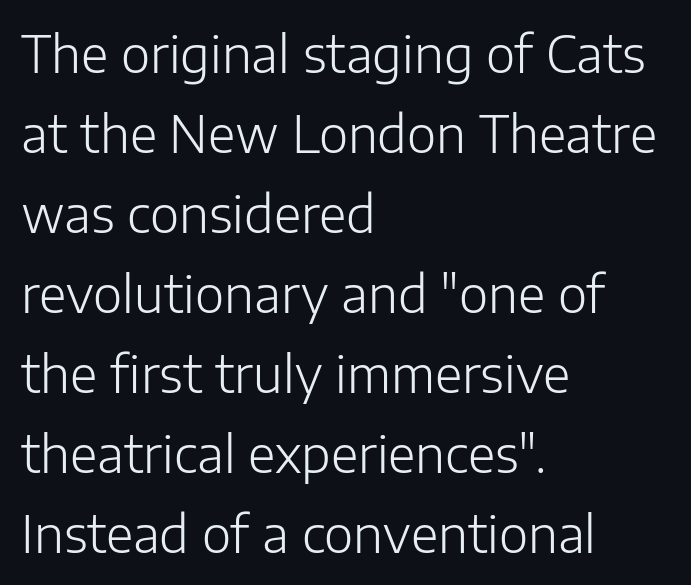
{"serif": "no", "italic": "no", "bold": "no", "weight": "light", "width": "normal", "stroke_contrast": "low", "x_height": "medium", "monospaced": "no", "underline": "no", "align": "left", "line_spacing": "normal", "line_spacing_ratio": 1.6, "letter_spacing": "normal", "letter_spacing_em": 0.0, "glyph_px": 50}
